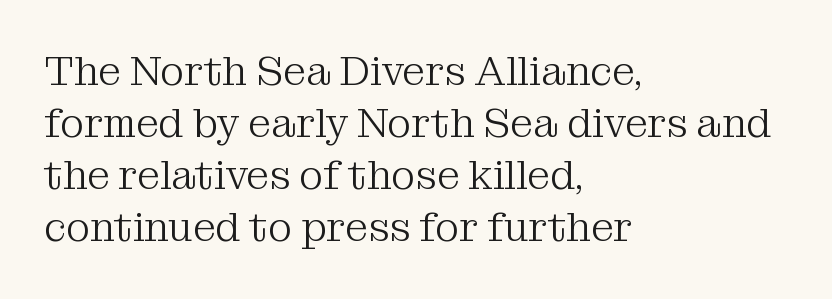
Q: Is the text bold? A: No.
Q: Is the text italic (slanted)? A: No, it is upright.
Q: Is the typeface a serif or a sans-serif typeface? A: Serif.
Q: Is the text underlined? A: No.
Q: How is the paragraph aligned? A: Left-aligned.
Q: Is the spacing between letters normal or unusually wide? A: Normal.
Q: Is the spacing between lines tight, normal or loose? A: Normal.
Q: Width (condensed, normal, or wide)? A: Normal.
Q: Stroke contrast? A: Medium.
Q: x-height? A: Medium.
Q: Monospaced? A: No.
